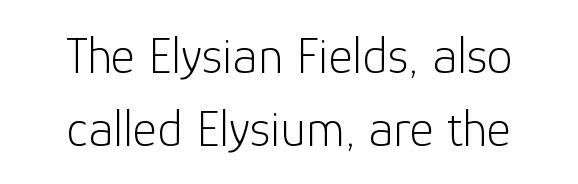
Posture: vertical. Think of a printed novel: that variable character pitch is what you see here. Leading: standard. The font family rendered here belongs to the sans-serif group. Neither beginnings nor endings align; midpoints do.
